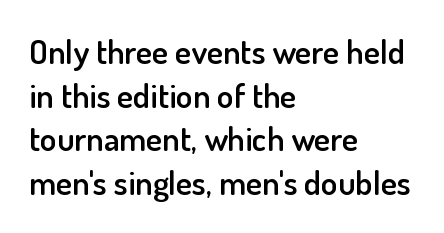
Q: Is the text bold? A: Semi-bold.
Q: Is the text italic (slanted)? A: No, it is upright.
Q: Is the typeface a serif or a sans-serif typeface? A: Sans-serif.
Q: Is the text underlined? A: No.
Q: How is the paragraph aligned? A: Left-aligned.
Q: Is the spacing between letters normal or unusually wide? A: Normal.
Q: Is the spacing between lines tight, normal or loose? A: Normal.
Q: Width (condensed, normal, or wide)? A: Normal.
Q: Stroke contrast? A: Low.
Q: x-height? A: Small.
Q: Monospaced? A: No.
